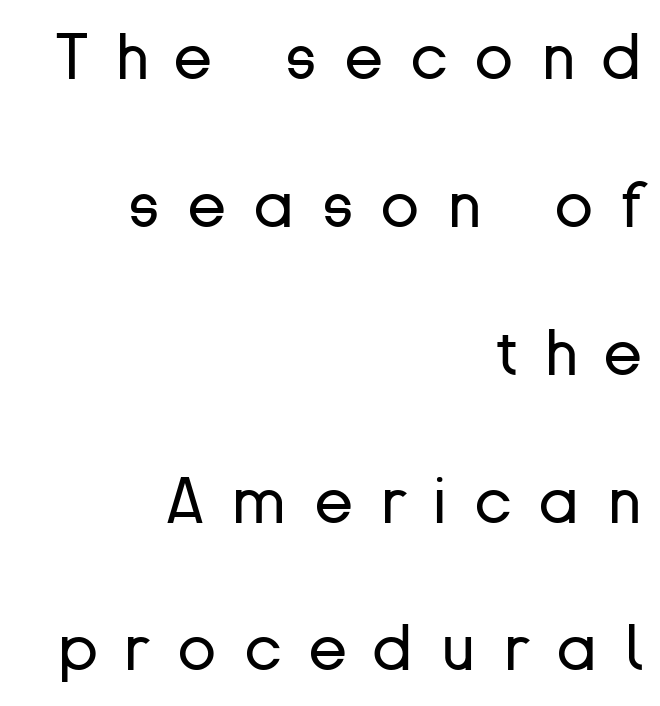
{"serif": "no", "italic": "no", "bold": "no", "weight": "regular", "width": "normal", "stroke_contrast": "low", "x_height": "medium", "monospaced": "no", "underline": "no", "align": "right", "line_spacing": "loose", "line_spacing_ratio": 2.31, "letter_spacing": "wide", "letter_spacing_em": 0.42, "glyph_px": 64}
